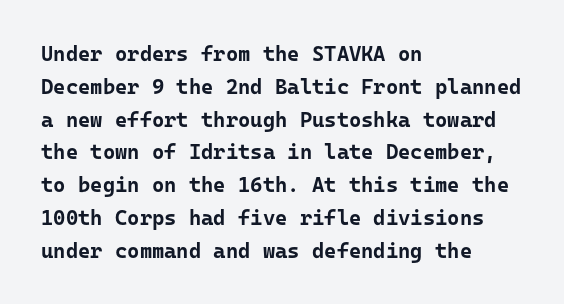
Q: Is the text bold? A: Yes.
Q: Is the text italic (slanted)? A: No, it is upright.
Q: Is the text underlined? A: No.
Q: How is the paragraph aligned? A: Left-aligned.
Q: Is the spacing between letters normal or unusually wide? A: Normal.
Q: Is the spacing between lines tight, normal or loose? A: Normal.
